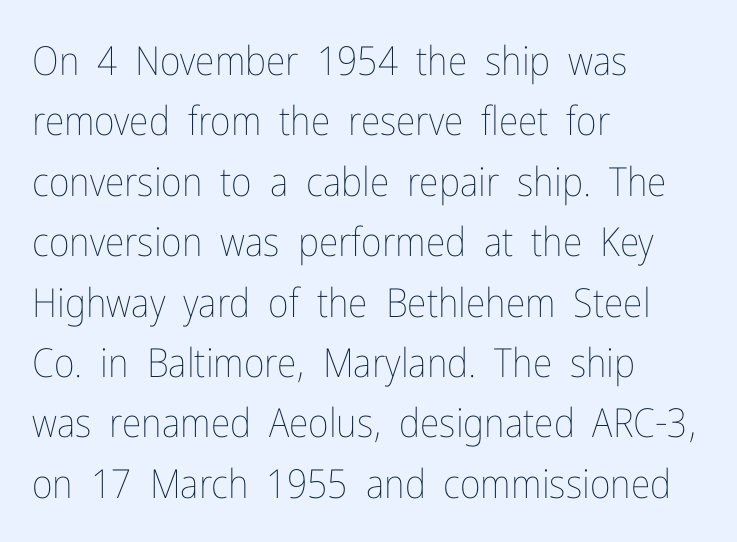
The image shows 40 px thin, condensed type, upright; set left-aligned, normal line spacing (1.51x), normal letter spacing, not underlined; low stroke contrast and a medium x-height.
